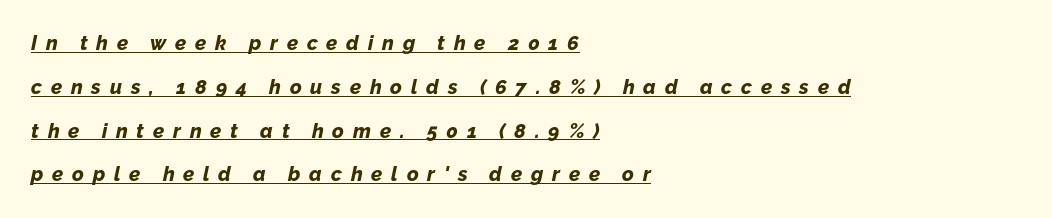
The image shows 20 px bold type, italic (leaning right); set left-aligned, loose line spacing (2.19x), unusually wide letter spacing (+0.44 em), underlined.
